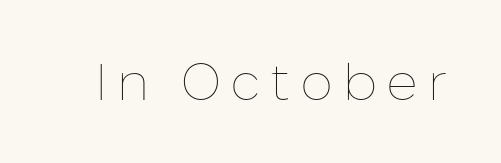
The image shows 52 px thin type, upright; set not underlined; low stroke contrast and a medium x-height.
